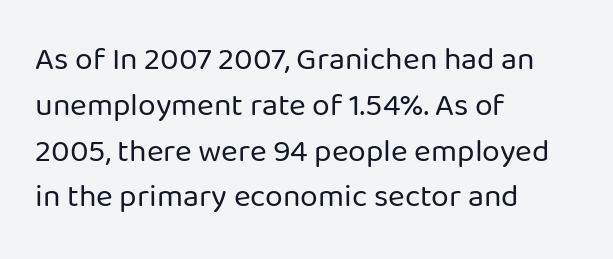
Q: Is the text bold? A: No.
Q: Is the text italic (slanted)? A: No, it is upright.
Q: Is the typeface a serif or a sans-serif typeface? A: Sans-serif.
Q: Is the text underlined? A: No.
Q: How is the paragraph aligned? A: Left-aligned.
Q: Is the spacing between letters normal or unusually wide? A: Normal.
Q: Is the spacing between lines tight, normal or loose? A: Normal.
Q: Width (condensed, normal, or wide)? A: Normal.
Q: Stroke contrast? A: Low.
Q: x-height? A: Medium.
Q: Monospaced? A: No.
